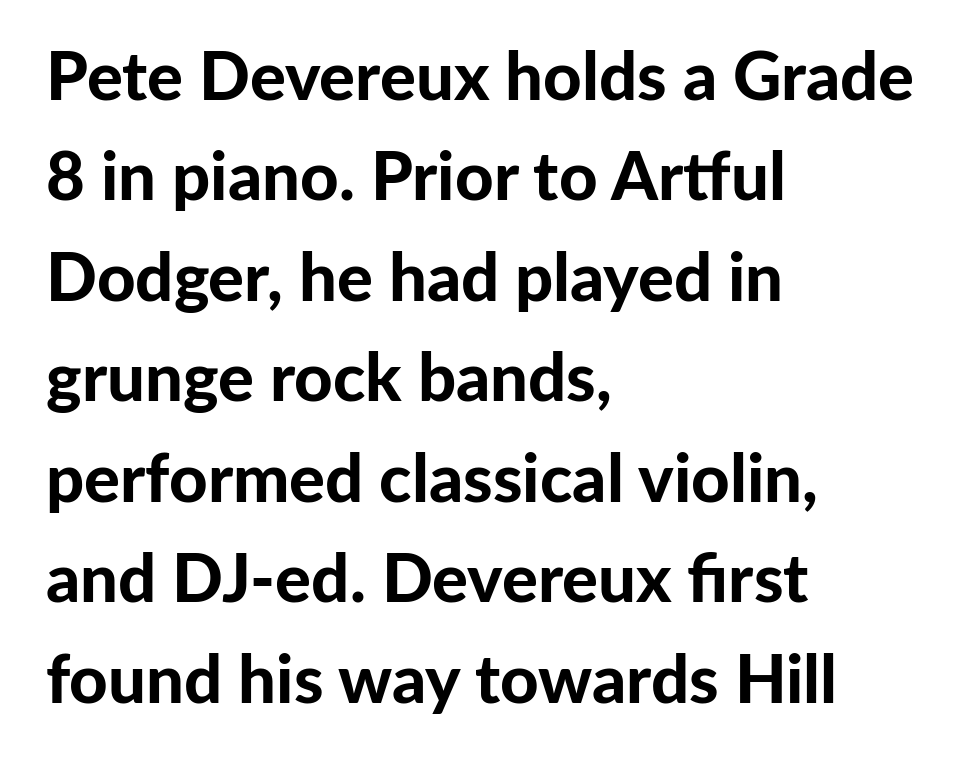
No italicization has been applied; the sample stays upright. The rendering uses a moderate line-height, typical for paragraphs. Unmarked baselines from the first word to the last. Tracking here is standard; glyphs follow each other at the usual distance. Stroke terminals: plain, sans-serif. Note the varied advance widths — an 'i' is clearly narrower than an 'm'.
